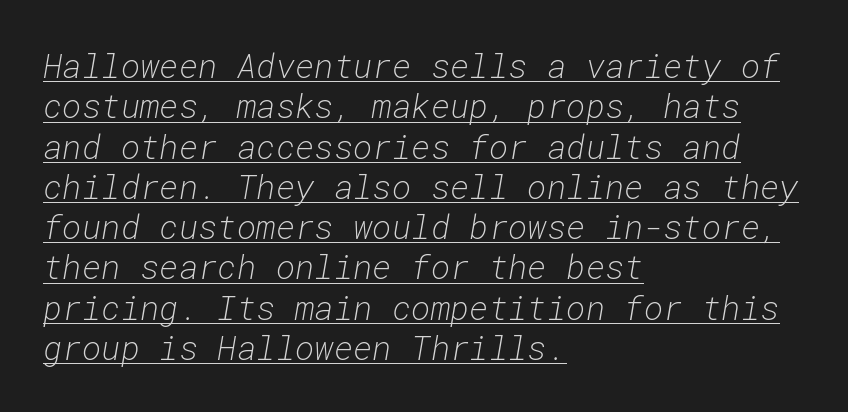
Default kerning and tracking; the words read as compact shapes. Unbolded letterforms with no extra heft. The passage shown leans; its letterforms are oblique. Each letter, wide or thin by design, is forced into the same width here.
